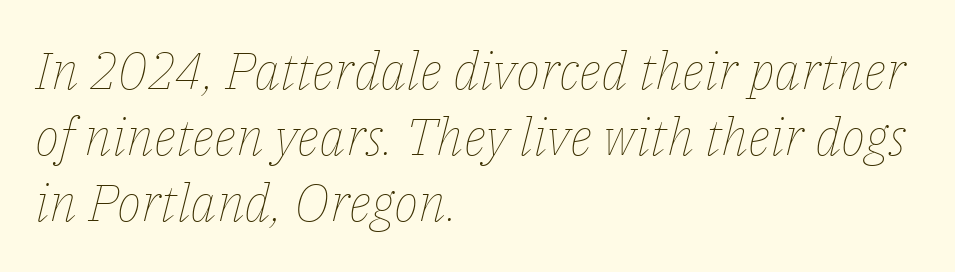
Q: Is the text bold? A: No.
Q: Is the text italic (slanted)? A: Yes, it leans right by about 14 degrees.
Q: Is the text underlined? A: No.
Q: How is the paragraph aligned? A: Left-aligned.
Q: Is the spacing between letters normal or unusually wide? A: Normal.
Q: Is the spacing between lines tight, normal or loose? A: Normal.
Q: Width (condensed, normal, or wide)? A: Normal.
Q: Stroke contrast? A: Low.
Q: x-height? A: Medium.
Q: Monospaced? A: No.
